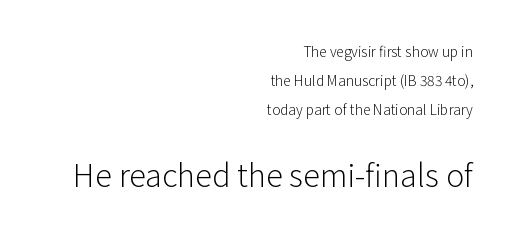
No word sits above an underline. This rendering leaves character spacing at its baseline value. Note the varied advance widths — an 'i' is clearly narrower than an 'm'. Visually, the bottom section dominates because its glyphs are scaled up. Caption: face not bold, strokes unweighted. The rag falls on the left side of this text block.
